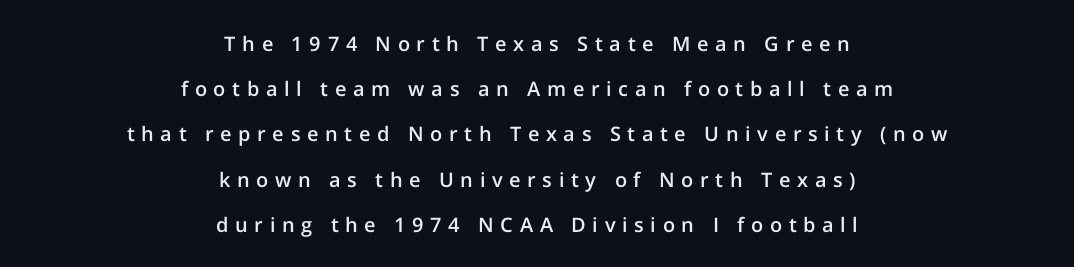
{"italic": "no", "bold": "semi", "underline": "no", "align": "center", "line_spacing": "loose", "line_spacing_ratio": 2.26, "letter_spacing": "wide", "letter_spacing_em": 0.33, "glyph_px": 20}
